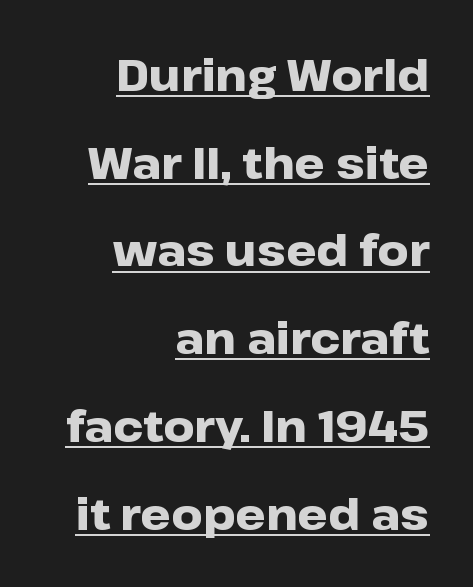
The image shows 43 px heavy, wide sans-serif type, upright; set right-aligned, loose line spacing (2.04x), normal letter spacing, underlined; low stroke contrast and a medium x-height.
